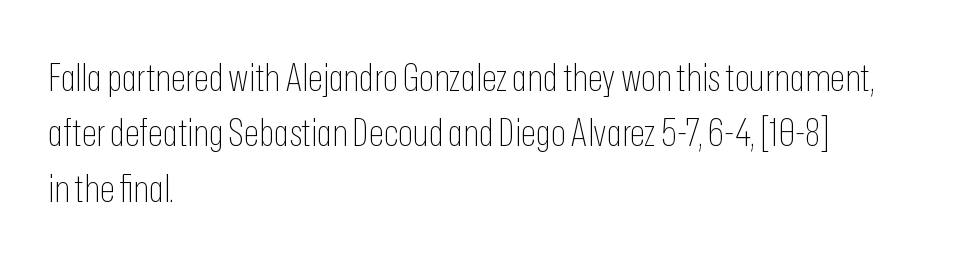
{"serif": "no", "italic": "no", "bold": "no", "weight": "thin", "width": "condensed", "stroke_contrast": "low", "x_height": "medium", "monospaced": "no", "underline": "no", "align": "left", "line_spacing": "normal", "line_spacing_ratio": 1.42, "letter_spacing": "normal", "letter_spacing_em": 0.0, "glyph_px": 39}
